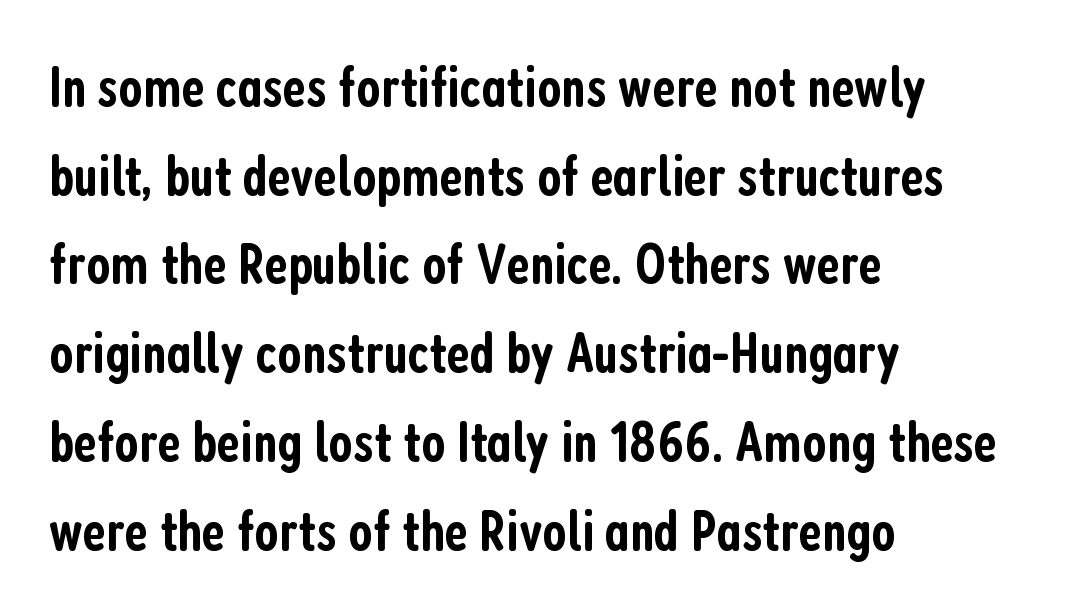
{"serif": "no", "italic": "no", "bold": "semi", "weight": "semibold", "width": "condensed", "stroke_contrast": "low", "x_height": "medium", "monospaced": "no", "underline": "no", "align": "left", "line_spacing": "normal", "line_spacing_ratio": 1.53, "letter_spacing": "normal", "letter_spacing_em": 0.0, "glyph_px": 58}
